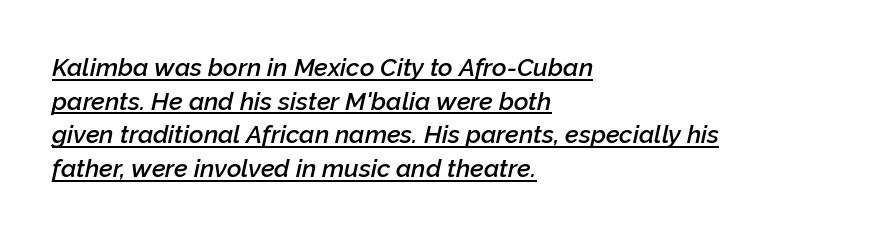
Q: Is the text bold? A: Semi-bold.
Q: Is the text italic (slanted)? A: Yes, it leans right by about 12 degrees.
Q: Is the text underlined? A: Yes.
Q: How is the paragraph aligned? A: Left-aligned.
Q: Is the spacing between letters normal or unusually wide? A: Normal.
Q: Is the spacing between lines tight, normal or loose? A: Normal.
